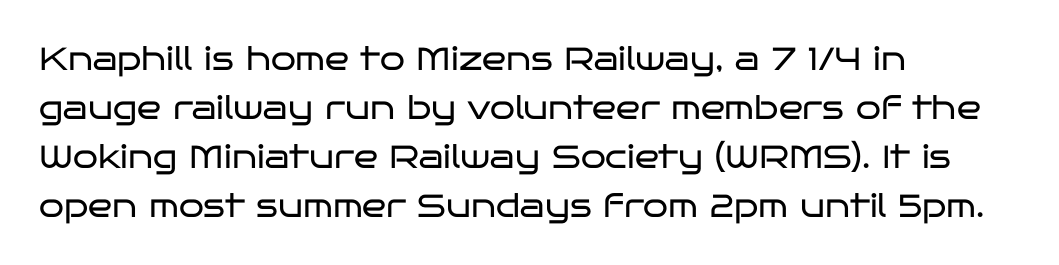
The image shows 32 px regular-weight, wide sans-serif type, upright; set left-aligned, normal line spacing (1.53x), normal letter spacing, not underlined; low stroke contrast and a large x-height.
